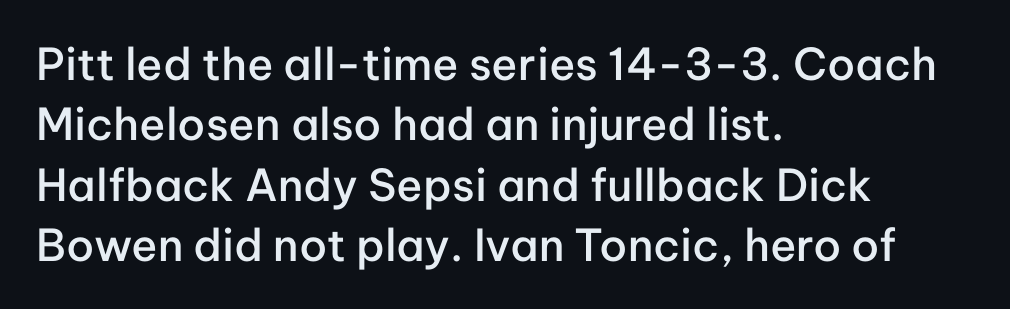
The rendering anchors every line to the left-hand side. This sample has the flowing, uneven cadence of proportional lettering. Clear beneath every line of the passage. If you drew a line through each stem, it would be perfectly vertical.
